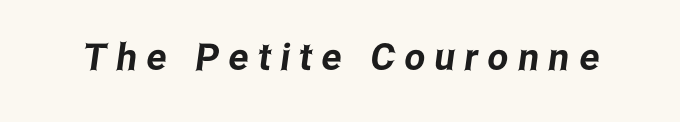
Q: Is the typeface a serif or a sans-serif typeface? A: Sans-serif.
Q: Is the text underlined? A: No.
Q: Is the spacing between letters normal or unusually wide? A: Unusually wide.
Q: Width (condensed, normal, or wide)? A: Condensed.
Q: Stroke contrast? A: Low.
Q: x-height? A: Medium.
Q: Monospaced? A: No.
